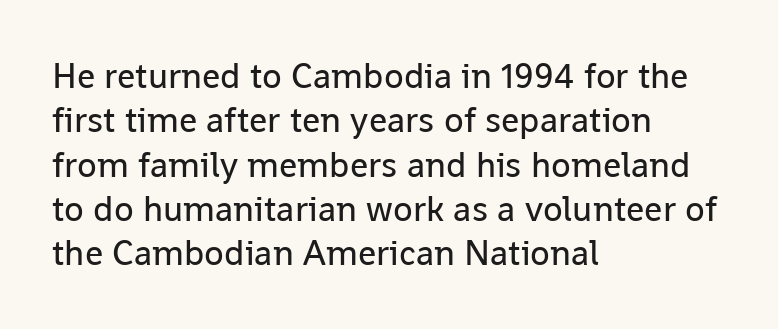
The image shows 36 px regular-weight sans-serif type, upright; set left-aligned, line spacing 1.23x, normal letter spacing, not underlined; low stroke contrast and a medium x-height.
